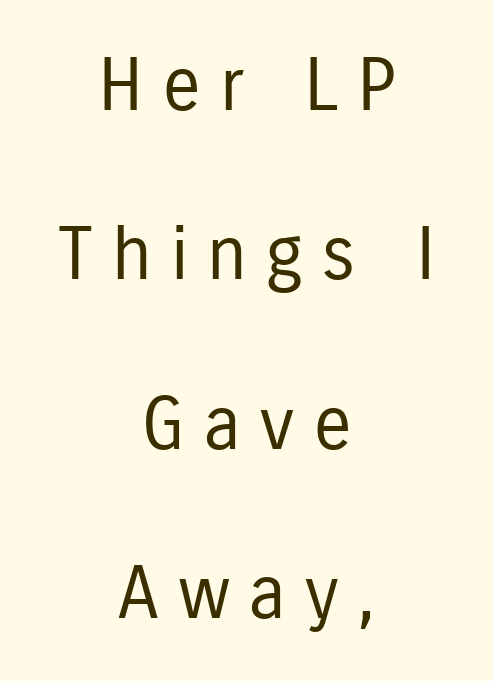
{"serif": "no", "italic": "no", "bold": "no", "weight": "regular", "width": "condensed", "stroke_contrast": "low", "x_height": "medium", "monospaced": "no", "underline": "no", "align": "center", "line_spacing": "loose", "line_spacing_ratio": 2.32, "letter_spacing": "wide", "letter_spacing_em": 0.26, "glyph_px": 73}
